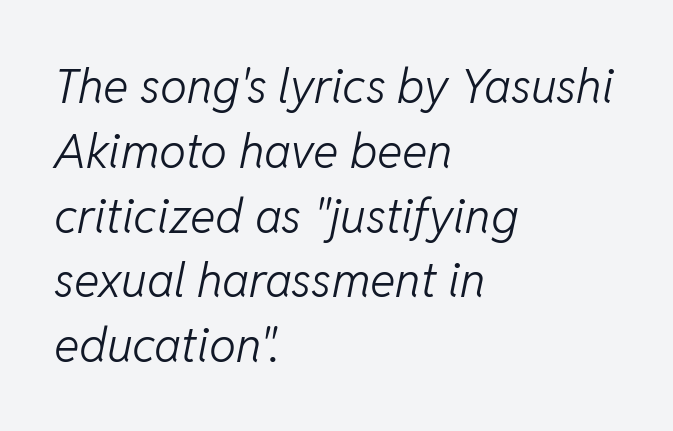
The image shows 48 px light type, italic (leaning right); set left-aligned, normal line spacing (1.35x), normal letter spacing, not underlined; low stroke contrast and a medium x-height.
